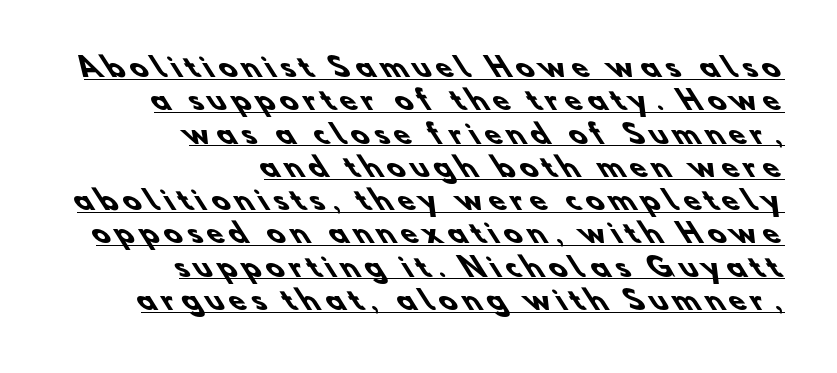
Alignment: flush right. Pretty heavy lettering here — definitely bold. Someone cranked the tracking dial way up on this one. The block of text has a typical density, with ordinary space between rows.
